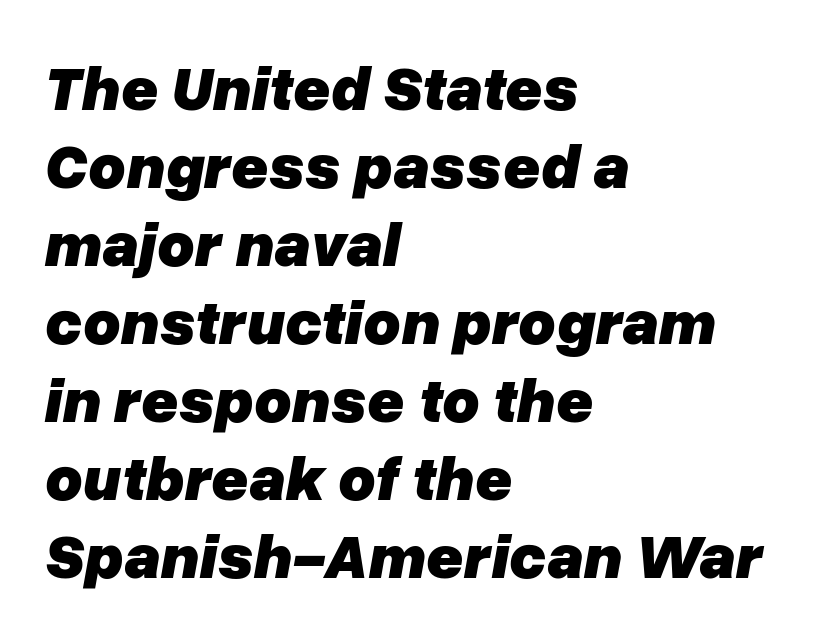
Q: Is the text bold? A: Yes.
Q: Is the text italic (slanted)? A: Yes, it leans right by about 10 degrees.
Q: Is the text underlined? A: No.
Q: How is the paragraph aligned? A: Left-aligned.
Q: Is the spacing between letters normal or unusually wide? A: Normal.
Q: Width (condensed, normal, or wide)? A: Normal.
Q: Stroke contrast? A: Low.
Q: x-height? A: Medium.
Q: Monospaced? A: No.
